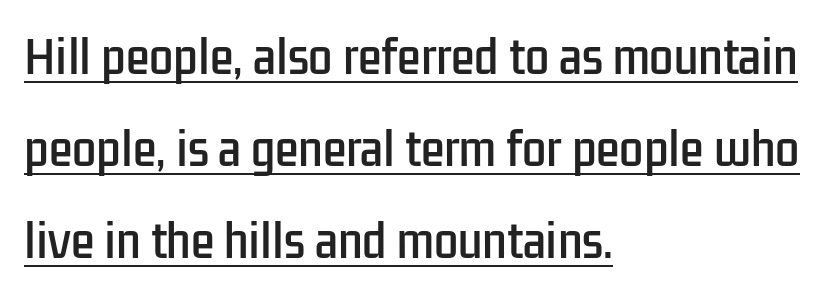
The image shows 43 px condensed sans-serif type, upright; set left-aligned, loose line spacing (2.14x), normal letter spacing, underlined; low stroke contrast and a medium x-height.
